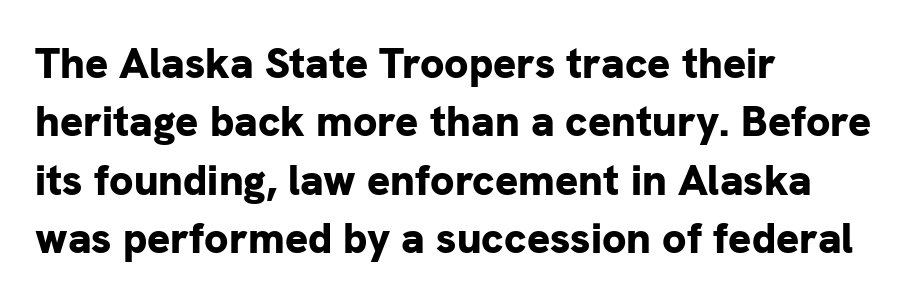
{"serif": "no", "italic": "no", "bold": "yes", "weight": "bold", "width": "normal", "stroke_contrast": "low", "x_height": "medium", "monospaced": "no", "underline": "no", "align": "left", "line_spacing": "normal", "line_spacing_ratio": 1.36, "letter_spacing": "normal", "letter_spacing_em": 0.0, "glyph_px": 43}
